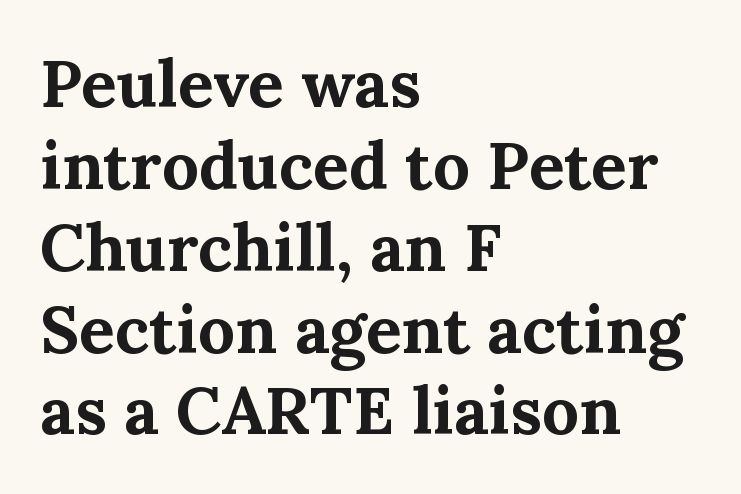
Every character sits straight up, as roman type does. The passage shown is emphatically bold. The passage shown is typed in a proportional face where columns would drift. Standard letterfit; no display-style spreading of the glyphs.
